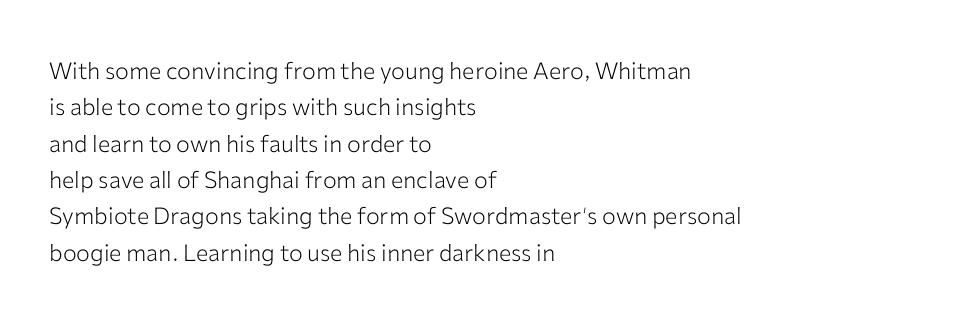
{"italic": "no", "bold": "no", "underline": "no", "align": "left", "line_spacing": "normal", "line_spacing_ratio": 1.58, "letter_spacing": "normal", "letter_spacing_em": 0.0, "glyph_px": 23}
